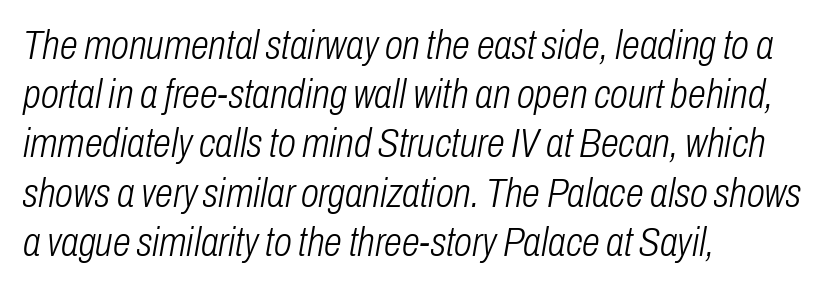
{"italic": "yes", "lean": "right", "slant_degrees": 10, "bold": "no", "weight": "light", "width": "condensed", "stroke_contrast": "low", "x_height": "medium", "monospaced": "no", "underline": "no", "align": "left", "line_spacing_ratio": 1.2, "letter_spacing": "normal", "letter_spacing_em": 0.0, "glyph_px": 41}
